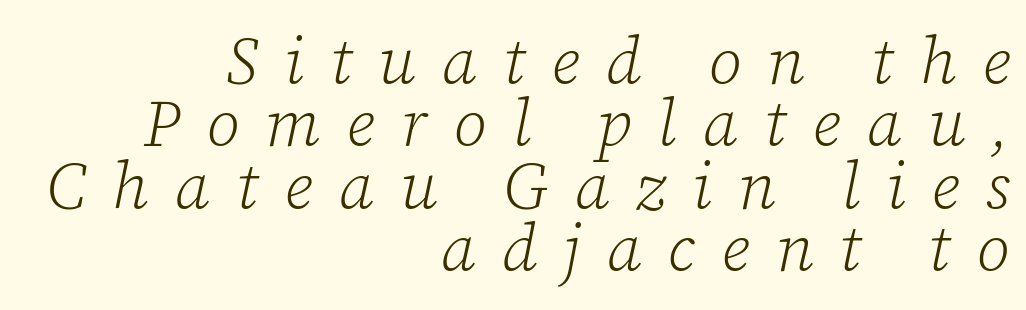
{"serif": "yes", "italic": "yes", "lean": "right", "slant_degrees": 12, "bold": "no", "weight": "light", "width": "normal", "stroke_contrast": "low", "x_height": "medium", "monospaced": "no", "underline": "no", "align": "right", "line_spacing": "tight", "line_spacing_ratio": 0.96, "letter_spacing": "wide", "letter_spacing_em": 0.4, "glyph_px": 65}
